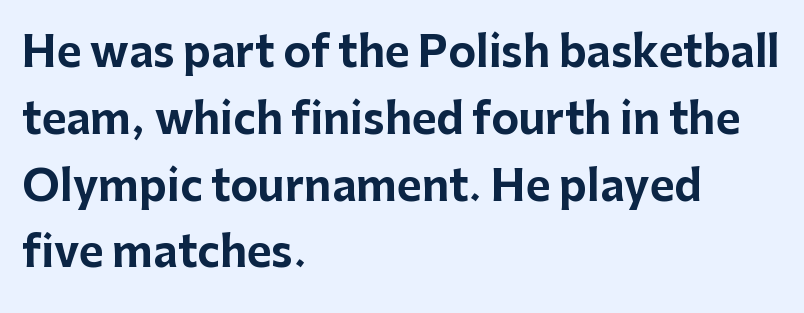
Weight: bold. Clear beneath every line of the passage. Rows of type keep a routine distance in the vertical direction. If you drew a line through each stem, it would be perfectly vertical. Each word holds together tightly as a unit, with standard inter-letter gaps.
